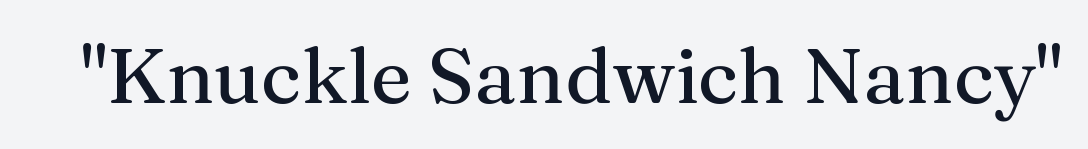
In terms of letterform style, serifs are clearly present. The letters advance in unequal steps, a hallmark of proportional type. In terms of letterspacing, this is plain default setting. Words float on clear page, feet unadorned. Upright lettering throughout.
